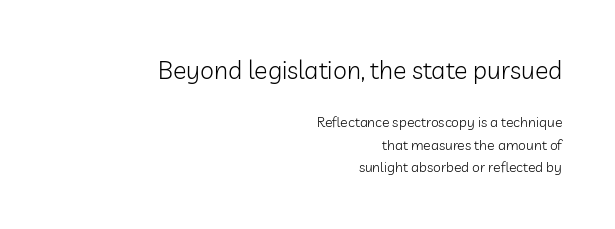
{"italic": "no", "bold": "no", "underline": "no", "align": "right", "line_spacing": "normal", "line_spacing_ratio": 1.58, "letter_spacing": "normal", "letter_spacing_em": 0.0, "larger_block": "first", "size_ratio": 1.79, "glyph_px": 25}
